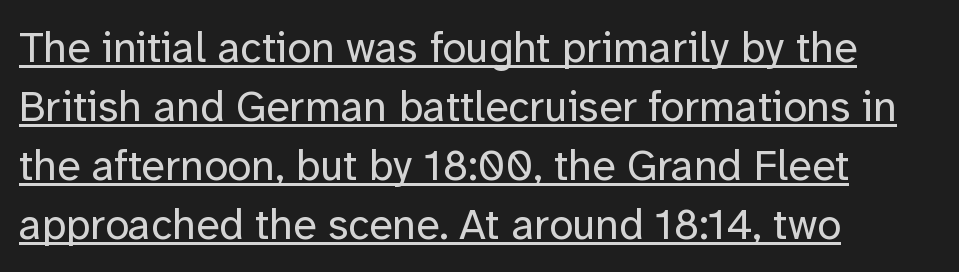
The paragraph has a hard left edge and a soft right edge. Stems here are at most as thick as an everyday book face. Caption: standard tracking, unaltered. This block has exactly the height ordinary leading produces. Observe the absence of serifs on each vertical stroke in this sample.
